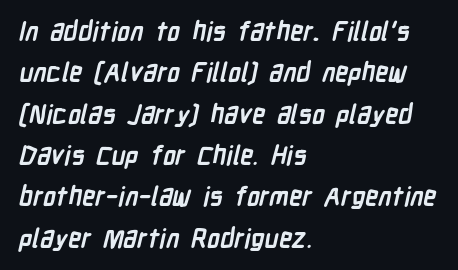
Check under the words: just untouched page. Which margin do the lines hug? The left one — the right edge is uneven. Is the type bold? Yes — the strokes are clearly thick and heavy. This sample keeps an unexceptional amount of space between lines. The line texture is even and compact thanks to regular tracking.
